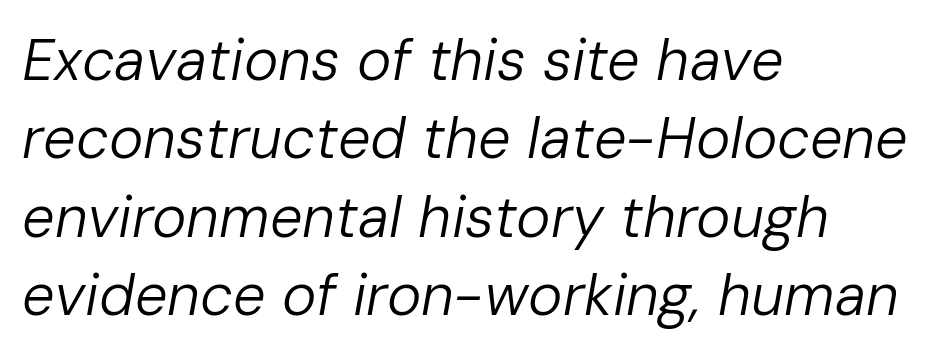
Reading down the column, the eye jumps a familiar distance to each next line. This sample has the flowing, uneven cadence of proportional lettering. This sample is left-justified, so line endings fall wherever the words run out. There's an unmistakable incline to the writing here. The gap between lines stays unmarked. Is this a heavy cut? Hardly; it is regular or lighter.
